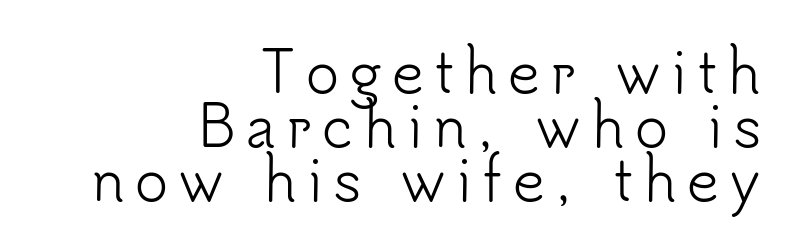
{"serif": "no", "italic": "no", "bold": "no", "weight": "light", "width": "normal", "stroke_contrast": "low", "x_height": "small", "monospaced": "no", "underline": "no", "align": "right", "line_spacing": "tight", "line_spacing_ratio": 0.96, "glyph_px": 56}
